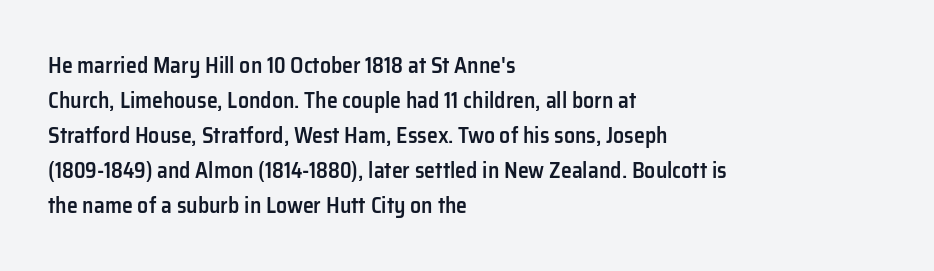
{"italic": "no", "bold": "semi", "underline": "no", "align": "left", "line_spacing": "normal", "line_spacing_ratio": 1.59, "letter_spacing": "normal", "letter_spacing_em": 0.0, "glyph_px": 22}
